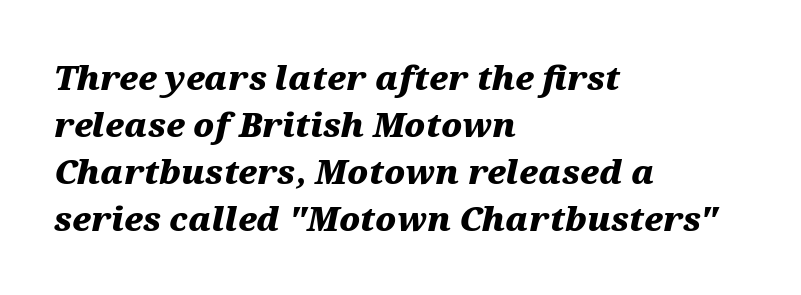
The designer left line spacing at the default. Notice how thick the strokes are: this is what a full bold looks like. This rendering features lettering with no underline. When letters slant like this, we call the style italic. A typesetter would call this proportional, since set widths differ per character. No extra tracking has been applied to these lines.
